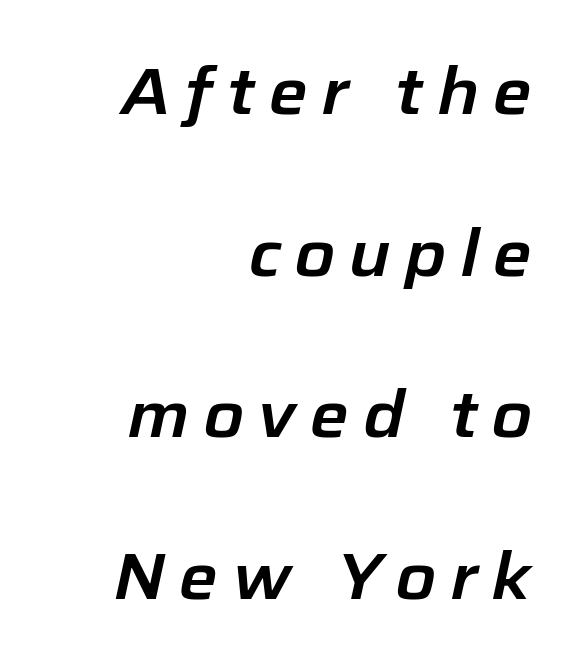
Q: Is the text italic (slanted)? A: Yes, it leans right by about 12 degrees.
Q: Is the text underlined? A: No.
Q: How is the paragraph aligned? A: Right-aligned.
Q: Is the spacing between letters normal or unusually wide? A: Unusually wide.
Q: Is the spacing between lines tight, normal or loose? A: Loose.
Q: Width (condensed, normal, or wide)? A: Normal.
Q: Stroke contrast? A: Low.
Q: x-height? A: Medium.
Q: Monospaced? A: No.
